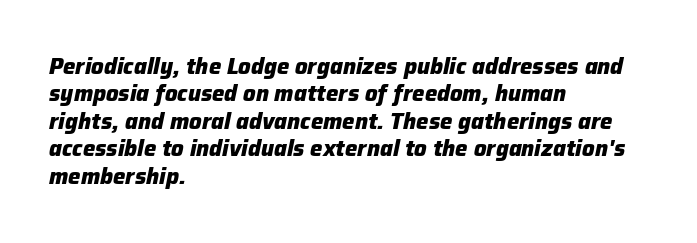
Q: Is the text bold? A: Yes.
Q: Is the text italic (slanted)? A: Yes, it leans right by about 12 degrees.
Q: Is the text underlined? A: No.
Q: How is the paragraph aligned? A: Left-aligned.
Q: Is the spacing between letters normal or unusually wide? A: Normal.
Q: Is the spacing between lines tight, normal or loose? A: Normal.
